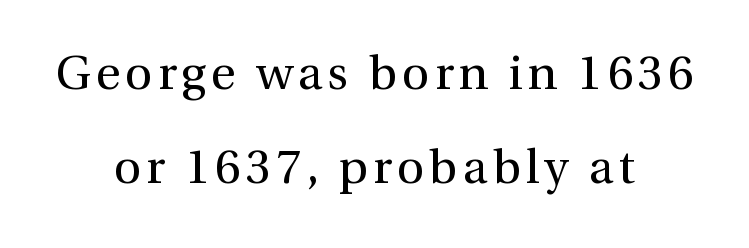
The image shows 48 px regular-weight serif type, upright; set centered, loose line spacing (1.95x), not underlined; a medium x-height.
